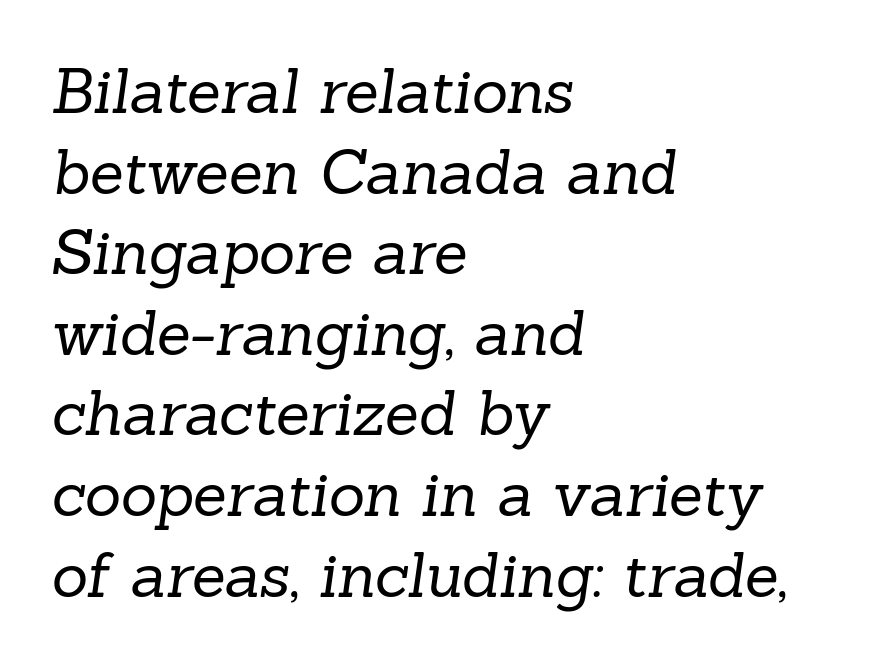
Counters stay open thanks to moderate or lighter strokes. Caption: multi-line text, flush left, ragged right. The block of text has a typical density, with ordinary space between rows. Look at the tracking — it's just the regular setting, nothing added. What kind of face is this? One with serifs. The words here are not underlined.
